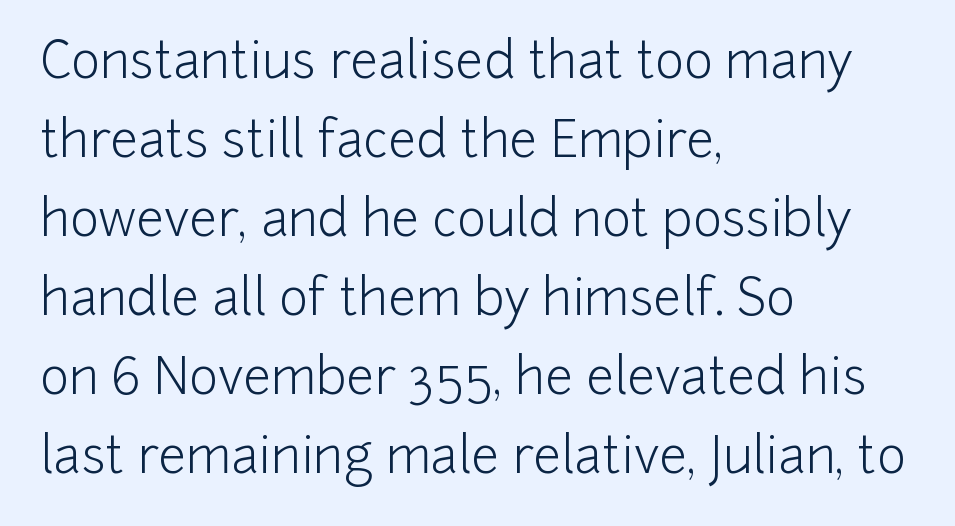
The image shows 50 px light sans-serif type, upright; set left-aligned, normal line spacing (1.58x), normal letter spacing, not underlined; low stroke contrast and a medium x-height.
